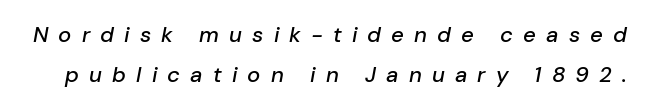
Q: Is the text italic (slanted)? A: Yes, it leans right by about 10 degrees.
Q: Is the text underlined? A: No.
Q: Is the spacing between letters normal or unusually wide? A: Unusually wide.
